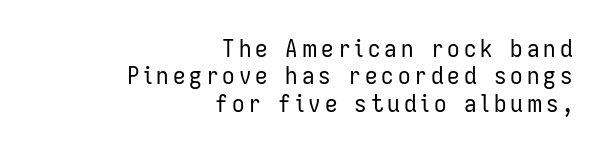
Q: Is the text bold? A: No.
Q: Is the text italic (slanted)? A: No, it is upright.
Q: Is the text underlined? A: No.
Q: How is the paragraph aligned? A: Right-aligned.
Q: Is the spacing between lines tight, normal or loose? A: Tight.
